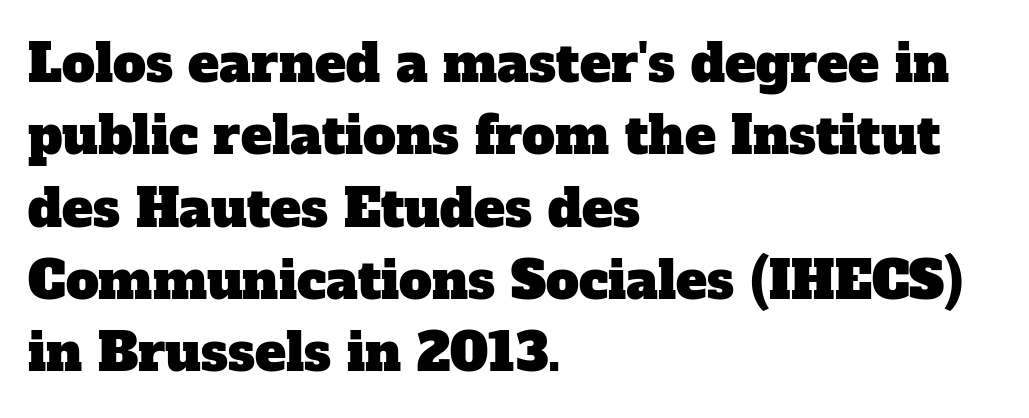
{"serif": "yes", "width": "normal", "stroke_contrast": "low", "x_height": "medium", "monospaced": "no", "underline": "no", "align": "left", "line_spacing": "normal", "line_spacing_ratio": 1.39, "letter_spacing": "normal", "letter_spacing_em": 0.0, "glyph_px": 52}
